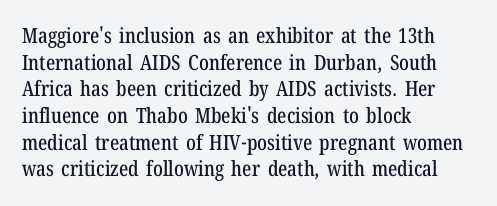
Q: Is the text italic (slanted)? A: No, it is upright.
Q: Is the text underlined? A: No.
Q: How is the paragraph aligned? A: Left-aligned.
Q: Is the spacing between letters normal or unusually wide? A: Normal.
Q: Is the spacing between lines tight, normal or loose? A: Normal.
